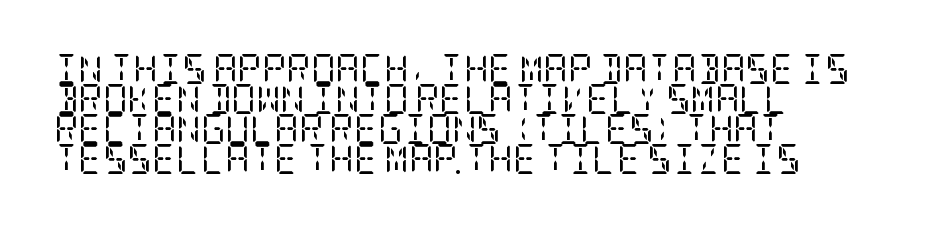
Q: Is the text bold? A: No.
Q: Is the text italic (slanted)? A: No, it is upright.
Q: Is the typeface a serif or a sans-serif typeface? A: Serif.
Q: Is the text underlined? A: No.
Q: How is the paragraph aligned? A: Left-aligned.
Q: Is the spacing between letters normal or unusually wide? A: Normal.
Q: Is the spacing between lines tight, normal or loose? A: Tight.
Q: Width (condensed, normal, or wide)? A: Condensed.
Q: Stroke contrast? A: Low.
Q: x-height? A: Large.
